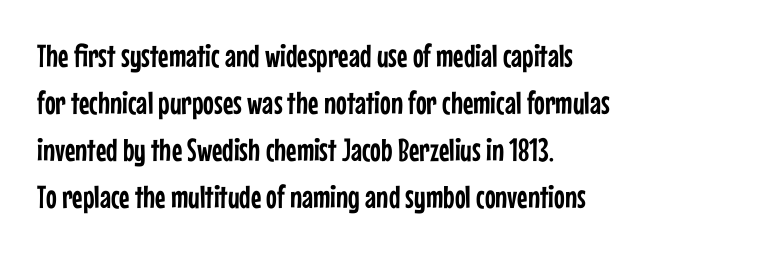
Q: Is the text italic (slanted)? A: No, it is upright.
Q: Is the typeface a serif or a sans-serif typeface? A: Sans-serif.
Q: Is the text underlined? A: No.
Q: How is the paragraph aligned? A: Left-aligned.
Q: Is the spacing between letters normal or unusually wide? A: Normal.
Q: Is the spacing between lines tight, normal or loose? A: Normal.
Q: Width (condensed, normal, or wide)? A: Condensed.
Q: Stroke contrast? A: Low.
Q: x-height? A: Medium.
Q: Monospaced? A: No.
